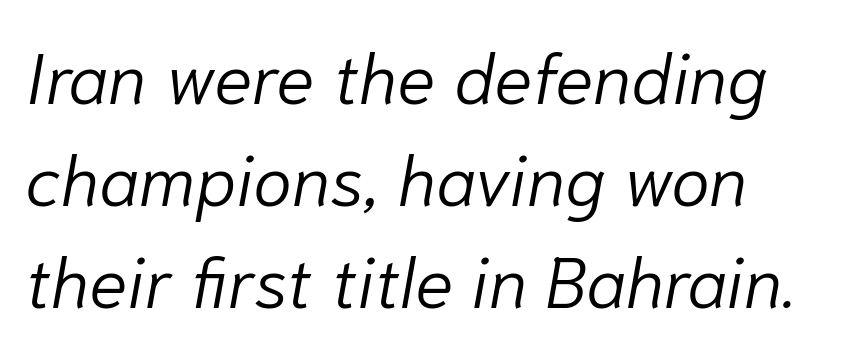
Q: Is the text bold? A: No.
Q: Is the text italic (slanted)? A: Yes, it leans right by about 10 degrees.
Q: Is the text underlined? A: No.
Q: How is the paragraph aligned? A: Left-aligned.
Q: Is the spacing between letters normal or unusually wide? A: Normal.
Q: Is the spacing between lines tight, normal or loose? A: Normal.
Q: Width (condensed, normal, or wide)? A: Normal.
Q: Stroke contrast? A: Low.
Q: x-height? A: Medium.
Q: Monospaced? A: No.
